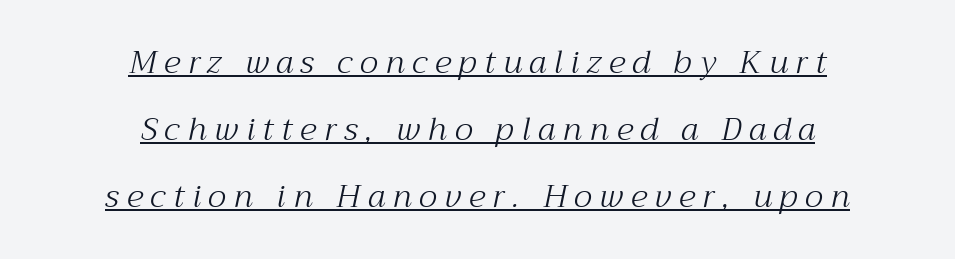
{"serif": "yes", "italic": "yes", "lean": "right", "slant_degrees": 12, "bold": "no", "weight": "light", "width": "normal", "stroke_contrast": "medium", "x_height": "medium", "monospaced": "no", "underline": "yes", "align": "center", "line_spacing": "loose", "line_spacing_ratio": 2.09, "letter_spacing": "wide", "letter_spacing_em": 0.24, "glyph_px": 32}
